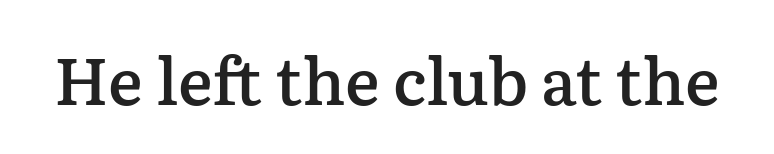
The typography opts for an upright posture over an oblique one. The type is set solid horizontally, with unmodified tracking. You can tell from the footed stems that serif type was used. Weight check: semibold — heavier than regular, not quite bold. Check under the words: just untouched page.
